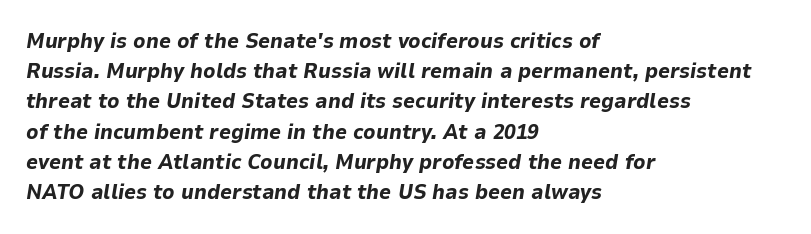
{"italic": "yes", "lean": "right", "slant_degrees": 9, "bold": "yes", "underline": "no", "align": "left", "line_spacing": "normal", "line_spacing_ratio": 1.44, "letter_spacing": "normal", "letter_spacing_em": 0.0, "glyph_px": 21}
